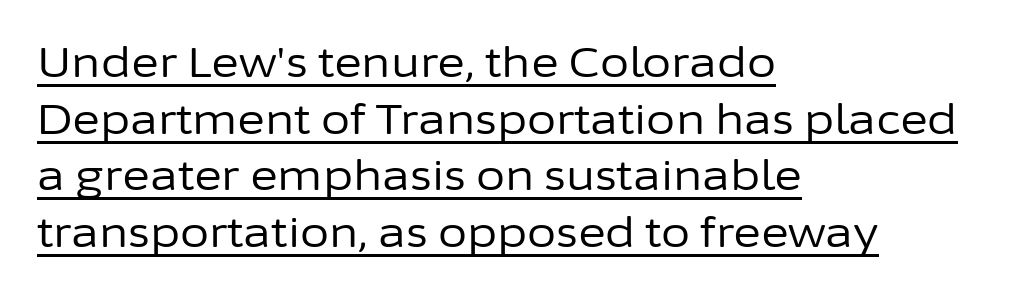
{"serif": "no", "italic": "no", "bold": "no", "weight": "regular", "width": "normal", "stroke_contrast": "low", "x_height": "medium", "monospaced": "no", "underline": "yes", "align": "left", "line_spacing": "normal", "line_spacing_ratio": 1.35, "letter_spacing": "normal", "letter_spacing_em": 0.0, "glyph_px": 42}
